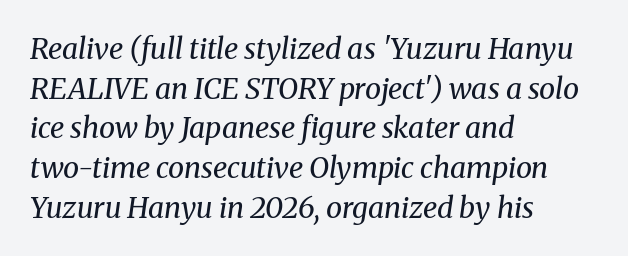
{"serif": "yes", "italic": "yes", "lean": "right", "slant_degrees": 8, "bold": "no", "weight": "regular", "width": "normal", "stroke_contrast": "medium", "x_height": "medium", "monospaced": "no", "underline": "no", "align": "left", "line_spacing": "normal", "line_spacing_ratio": 1.37, "letter_spacing": "normal", "letter_spacing_em": 0.0, "glyph_px": 29}
